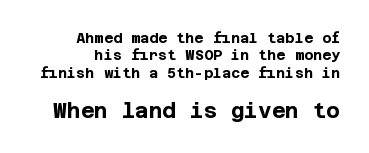
Regarding leading, the lines here are spaced in the standard way. In CSS terms this would be text-align: right. These lines were composed using upright roman letters. The sample has been set heavy, in full bold. The second block has been scaled up relative to the first.
